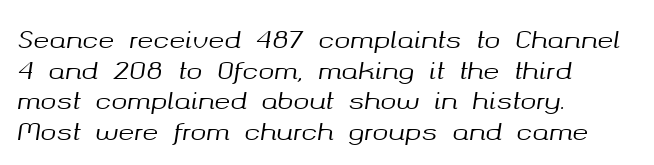
{"italic": "yes", "lean": "right", "slant_degrees": 8, "underline": "no", "align": "left", "line_spacing": "normal", "line_spacing_ratio": 1.28, "letter_spacing": "normal", "letter_spacing_em": 0.0, "glyph_px": 24}
